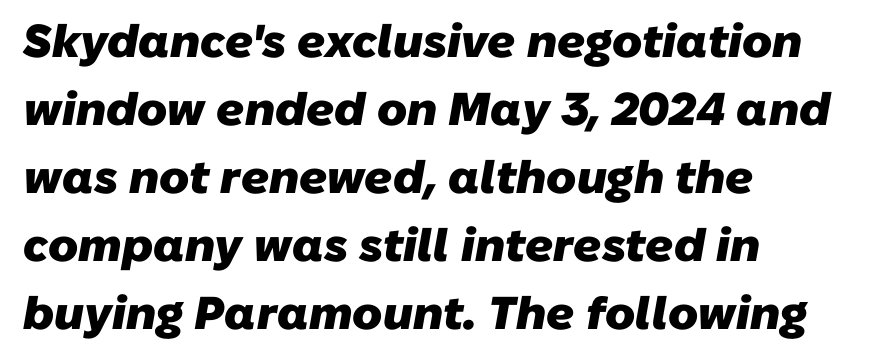
The image shows 46 px heavy sans-serif type; set left-aligned, normal line spacing (1.48x), normal letter spacing, not underlined; low stroke contrast and a medium x-height.
